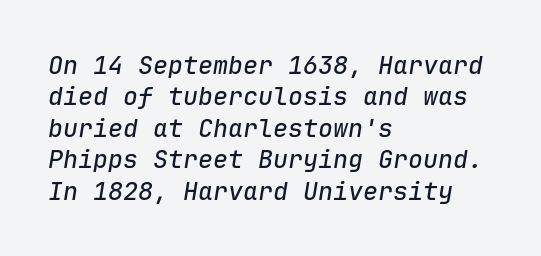
The image shows 25 px text type, italic (leaning right); set left-aligned, normal line spacing (1.26x), normal letter spacing, not underlined.
